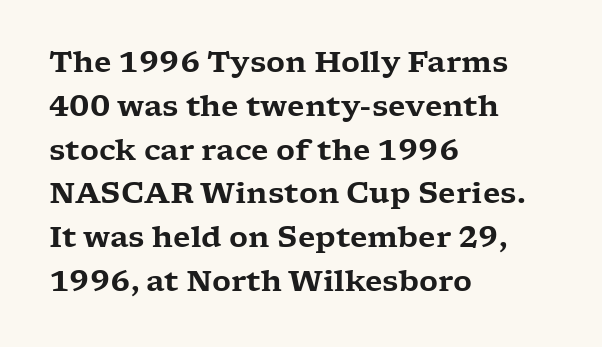
The image shows 29 px wide serif type, upright; set left-aligned, normal line spacing (1.51x), normal letter spacing, not underlined; low stroke contrast and a medium x-height.
